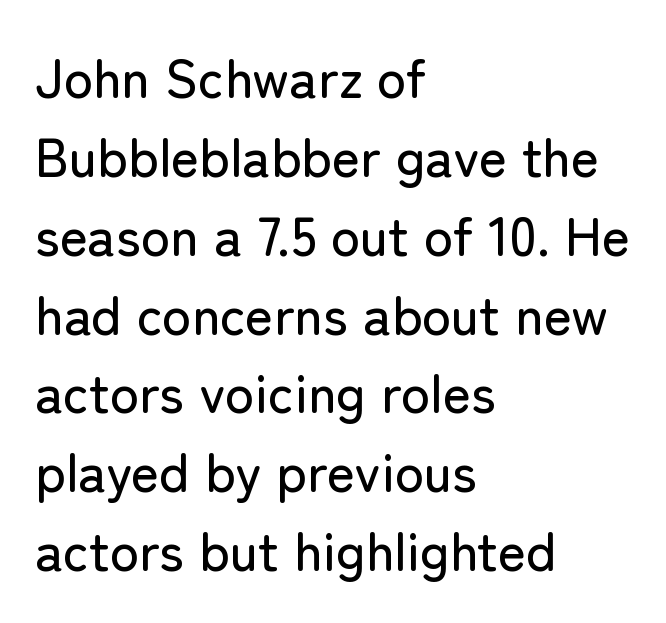
The image shows 54 px sans-serif type, upright; set left-aligned, normal line spacing (1.46x), normal letter spacing, not underlined; low stroke contrast and a medium x-height.
